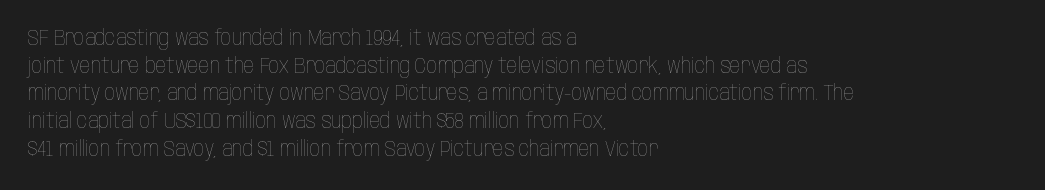
Q: Is the text bold? A: No.
Q: Is the text italic (slanted)? A: No, it is upright.
Q: Is the text underlined? A: No.
Q: How is the paragraph aligned? A: Left-aligned.
Q: Is the spacing between letters normal or unusually wide? A: Normal.
Q: Is the spacing between lines tight, normal or loose? A: Normal.
